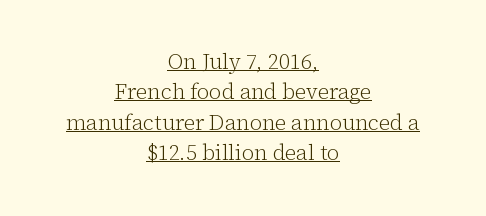
Q: Is the text bold? A: No.
Q: Is the text italic (slanted)? A: No, it is upright.
Q: Is the text underlined? A: Yes.
Q: How is the paragraph aligned? A: Centered.
Q: Is the spacing between letters normal or unusually wide? A: Normal.
Q: Is the spacing between lines tight, normal or loose? A: Normal.
